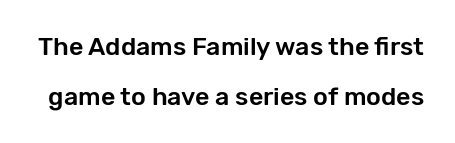
{"italic": "no", "underline": "no", "line_spacing": "loose", "line_spacing_ratio": 1.99, "letter_spacing": "normal", "letter_spacing_em": 0.0, "glyph_px": 25}
